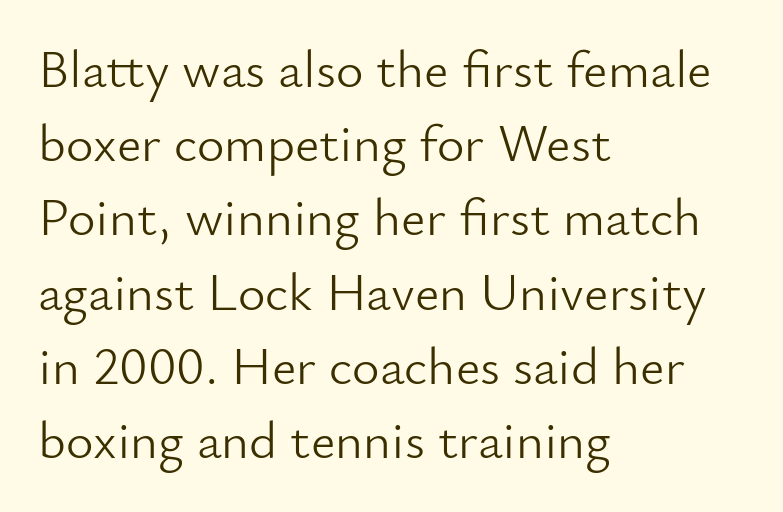
Upright lettering throughout. The letters advance in unequal steps, a hallmark of proportional type. Has an underline been added? It has not. In CSS terms this would be text-align: left.
